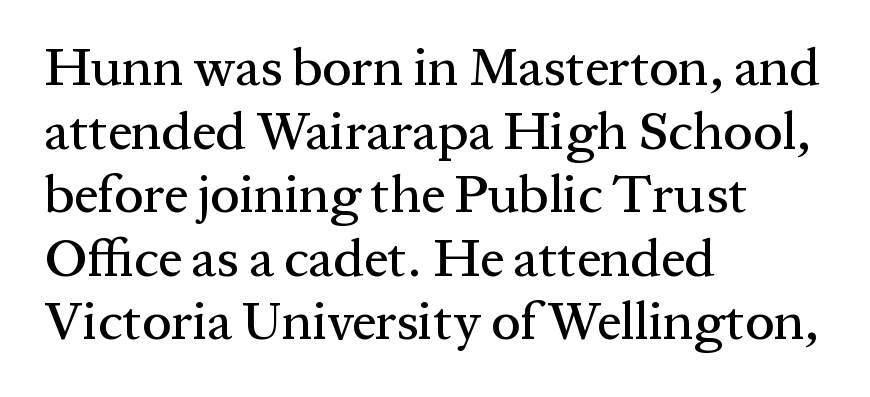
Varying glyph widths throughout — classic text-font behaviour. The letters stand straight up with perfectly vertical stems. Caption: multi-line text, flush left, ragged right. Standard letterfit; no display-style spreading of the glyphs. The designer went with a serif here, giving each stem small feet.
